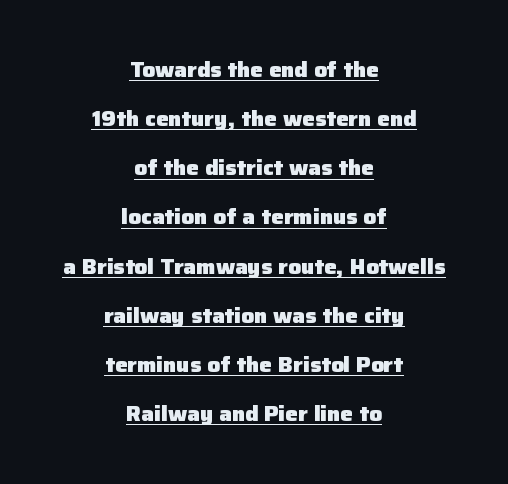
{"italic": "no", "bold": "yes", "underline": "yes", "align": "center", "line_spacing": "loose", "line_spacing_ratio": 2.34, "letter_spacing": "normal", "letter_spacing_em": 0.0, "glyph_px": 21}
